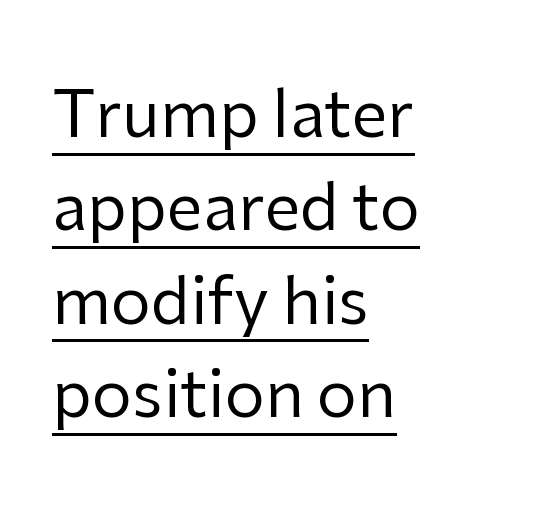
Leading matches the norm, producing a regular column. The horizontal fit of the characters is conventional and even. The face used here is proportionally spaced, like ordinary book or web type. Does the lettering tilt? It doesn't — this is upright.
